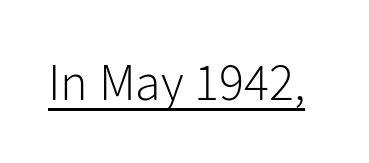
No letter is thick-stroked: the sample isn't bold. Notice how a bar underscores the lettering throughout. Do the characters align in a grid? No, the font is proportional. The lettering holds an erect, upright posture throughout. I'd call this a sans setting — the letters go barefoot. The tracking reads as untouched default to a designer's eye.
